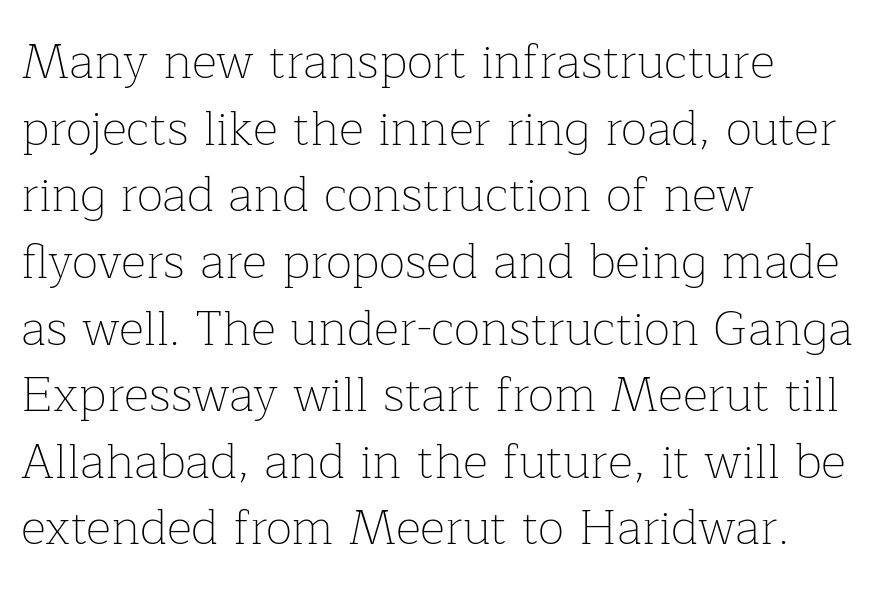
{"serif": "yes", "italic": "no", "bold": "no", "weight": "thin", "width": "normal", "stroke_contrast": "low", "x_height": "medium", "monospaced": "no", "underline": "no", "align": "left", "line_spacing": "normal", "line_spacing_ratio": 1.36, "letter_spacing": "normal", "letter_spacing_em": 0.0, "glyph_px": 49}
